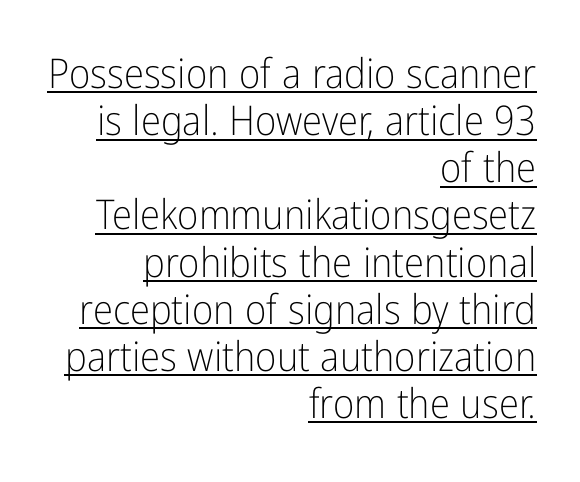
Q: Is the text bold? A: No.
Q: Is the text italic (slanted)? A: No, it is upright.
Q: Is the typeface a serif or a sans-serif typeface? A: Sans-serif.
Q: Is the text underlined? A: Yes.
Q: How is the paragraph aligned? A: Right-aligned.
Q: Is the spacing between letters normal or unusually wide? A: Normal.
Q: Is the spacing between lines tight, normal or loose? A: Tight.
Q: Width (condensed, normal, or wide)? A: Condensed.
Q: Stroke contrast? A: Low.
Q: x-height? A: Medium.
Q: Monospaced? A: No.
